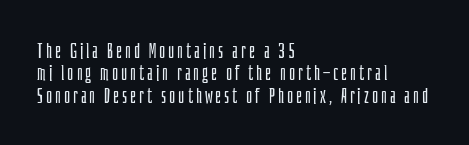
Successive baselines arrive quickly, one right under another. This sample is left-justified, so line endings fall wherever the words run out. A typesetter would mark this as roman, not italic. Is this a heavy cut? Hardly; it is regular or lighter. Clear beneath every line of the passage.
